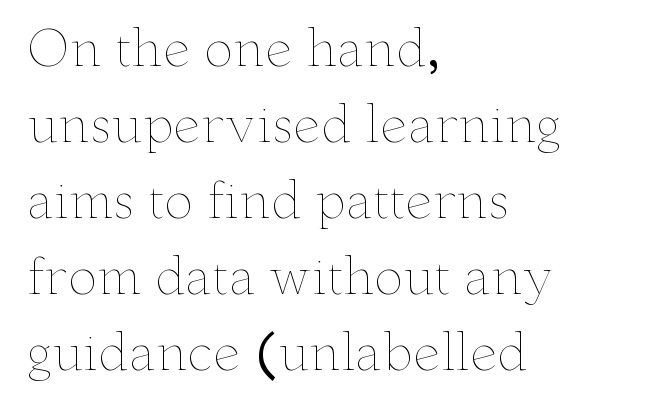
{"italic": "no", "bold": "no", "weight": "thin", "width": "wide", "stroke_contrast": "low", "x_height": "small", "monospaced": "no", "underline": "no", "align": "left", "line_spacing": "normal", "line_spacing_ratio": 1.55, "letter_spacing": "normal", "letter_spacing_em": 0.0, "glyph_px": 49}
